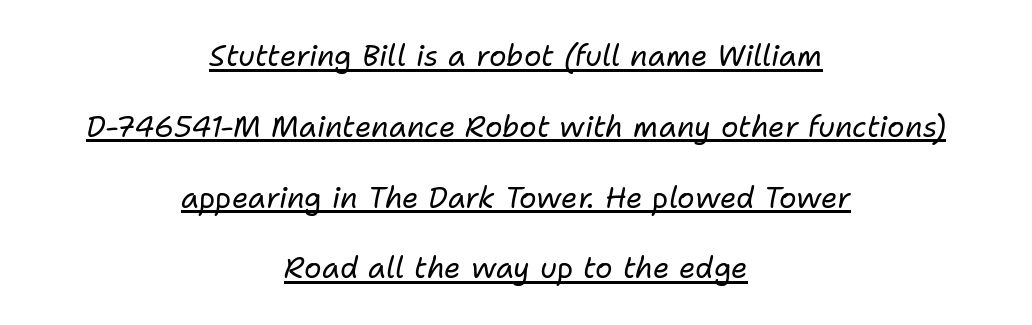
{"italic": "yes", "lean": "right", "slant_degrees": 11, "bold": "no", "weight": "regular", "width": "normal", "stroke_contrast": "low", "x_height": "medium", "monospaced": "no", "underline": "yes", "align": "center", "line_spacing": "loose", "line_spacing_ratio": 2.44, "letter_spacing": "normal", "letter_spacing_em": 0.0, "glyph_px": 29}
